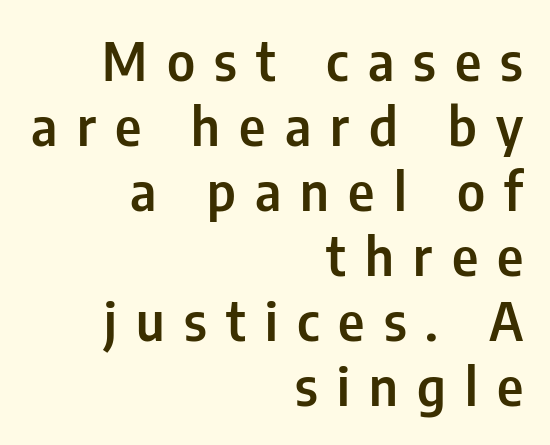
Nope, no serifs anywhere on these letters. Each line ends at the same right margin while the left side varies. Posture: straight, roman, zero tilt. Regarding leading, the lines here are spaced in the standard way. Lines of text with bare space underneath.
